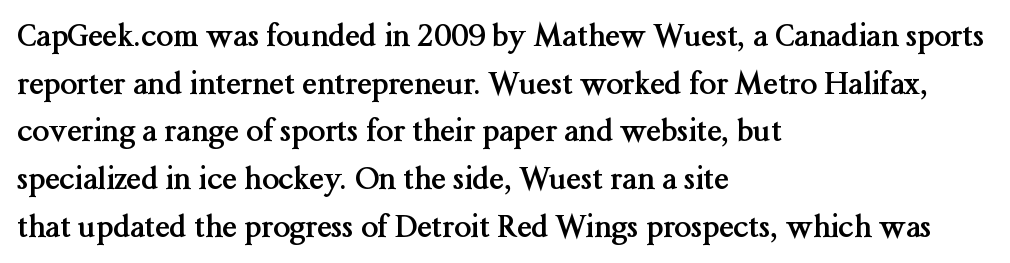
Q: Is the text bold? A: Yes.
Q: Is the text italic (slanted)? A: No, it is upright.
Q: Is the typeface a serif or a sans-serif typeface? A: Serif.
Q: Is the text underlined? A: No.
Q: How is the paragraph aligned? A: Left-aligned.
Q: Is the spacing between letters normal or unusually wide? A: Normal.
Q: Is the spacing between lines tight, normal or loose? A: Normal.
Q: Width (condensed, normal, or wide)? A: Normal.
Q: Stroke contrast? A: Medium.
Q: x-height? A: Medium.
Q: Monospaced? A: No.
